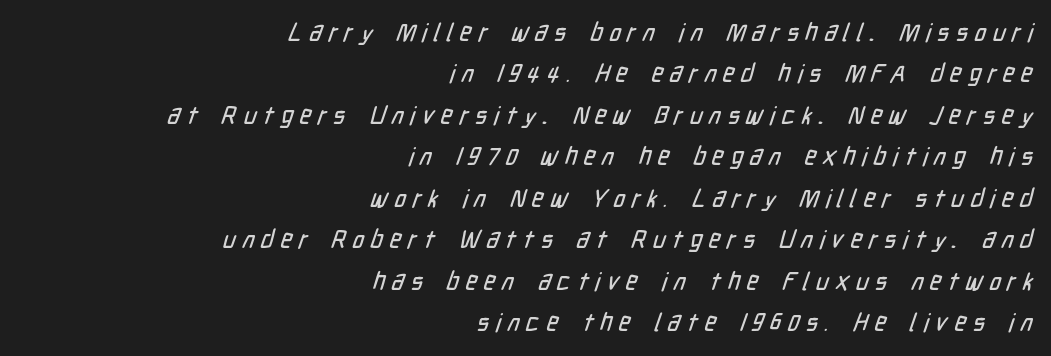
Q: Is the text underlined? A: No.
Q: How is the paragraph aligned? A: Right-aligned.
Q: Is the spacing between letters normal or unusually wide? A: Unusually wide.
Q: Is the spacing between lines tight, normal or loose? A: Normal.
